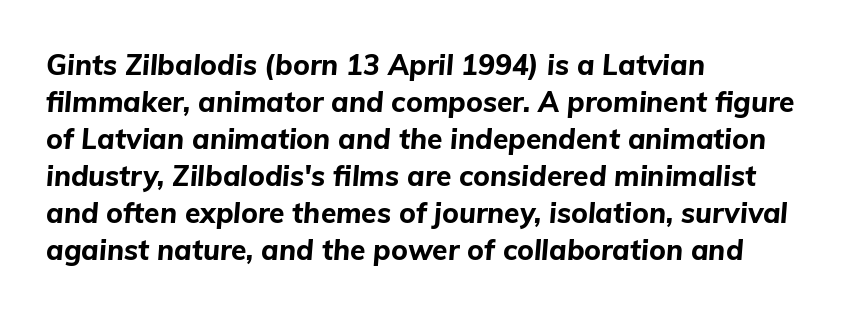
{"italic": "yes", "lean": "right", "slant_degrees": 5, "bold": "yes", "weight": "bold", "width": "normal", "stroke_contrast": "low", "x_height": "medium", "monospaced": "no", "underline": "no", "align": "left", "line_spacing": "normal", "line_spacing_ratio": 1.32, "letter_spacing": "normal", "letter_spacing_em": 0.0, "glyph_px": 28}
